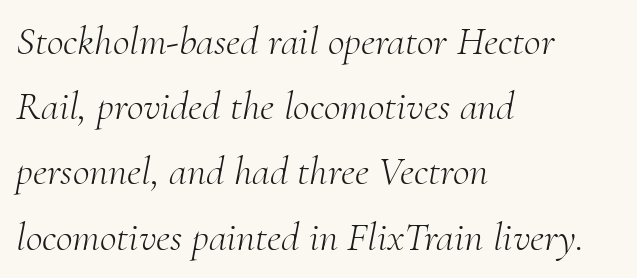
The image shows 41 px light serif type, italic (leaning right); set left-aligned, normal line spacing (1.59x), normal letter spacing, not underlined; medium stroke contrast and a small x-height.
